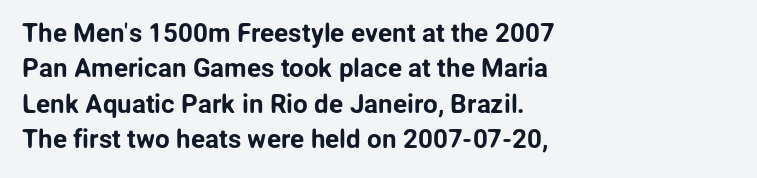
{"italic": "no", "underline": "no", "align": "left", "line_spacing": "normal", "line_spacing_ratio": 1.36, "letter_spacing": "normal", "letter_spacing_em": 0.0, "glyph_px": 26}
